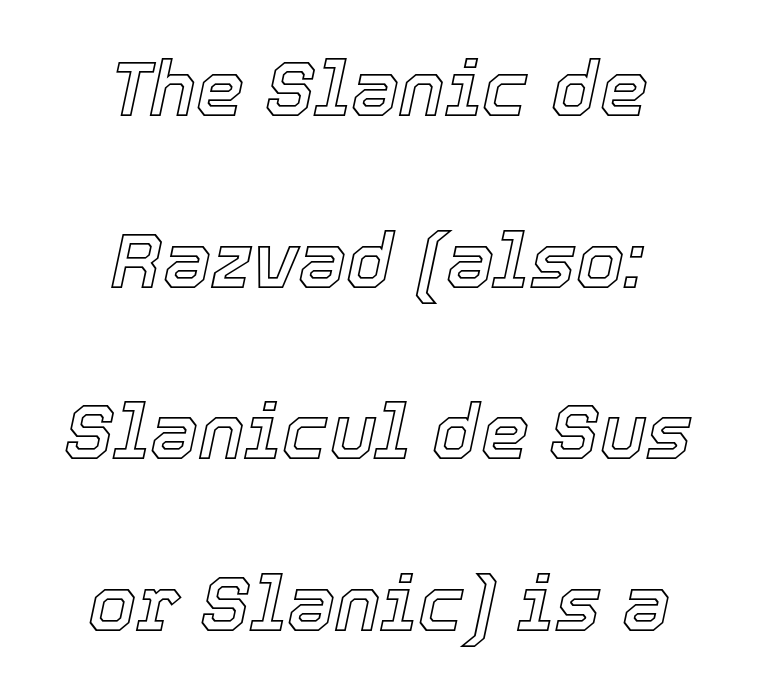
The image shows 77 px text type, italic (leaning right); set centered, loose line spacing (2.23x), normal letter spacing, not underlined; a medium x-height.
